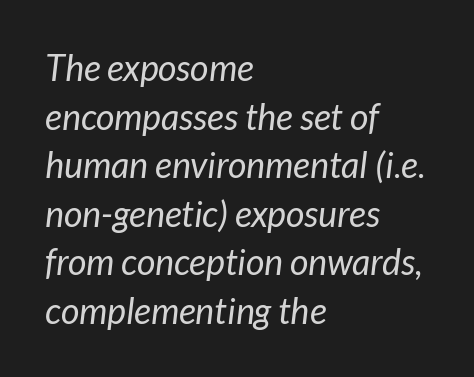
The image shows 36 px regular-weight type, italic (leaning right); set left-aligned, normal line spacing (1.35x), normal letter spacing, not underlined; low stroke contrast and a medium x-height.
